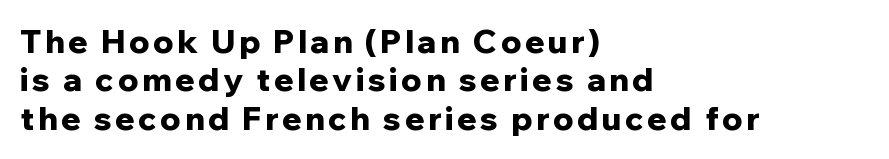
The image shows 32 px bold sans-serif type, upright; set left-aligned, line spacing 1.2x, not underlined; low stroke contrast and a medium x-height.
